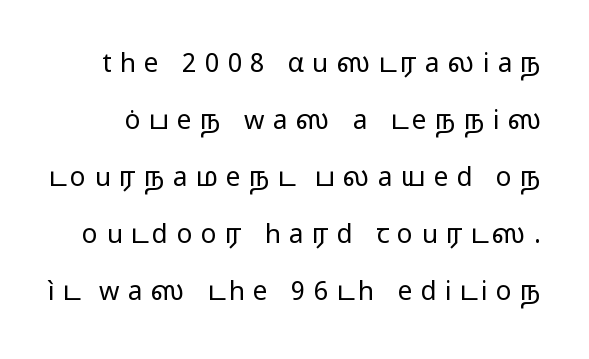
The image shows 26 px text type, upright; set loose line spacing (2.19x), unusually wide letter spacing (+0.32 em), not underlined.
